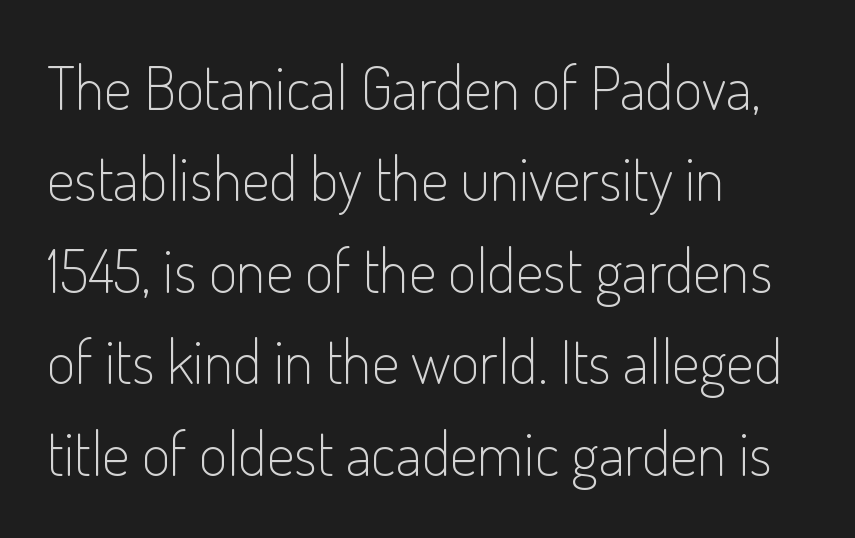
{"serif": "no", "italic": "no", "bold": "no", "weight": "light", "width": "condensed", "stroke_contrast": "low", "x_height": "small", "monospaced": "no", "underline": "no", "align": "left", "line_spacing": "normal", "line_spacing_ratio": 1.5, "letter_spacing": "normal", "letter_spacing_em": 0.0, "glyph_px": 61}
